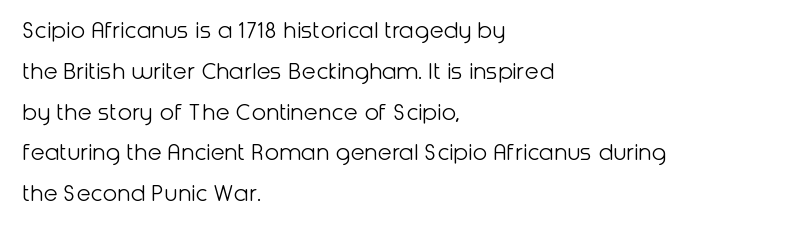
The gap between lines stays unmarked. No extra tracking has been applied to these lines. Does the leading feel generous? No, just average. Short and long lines alike share a common starting point at left.
